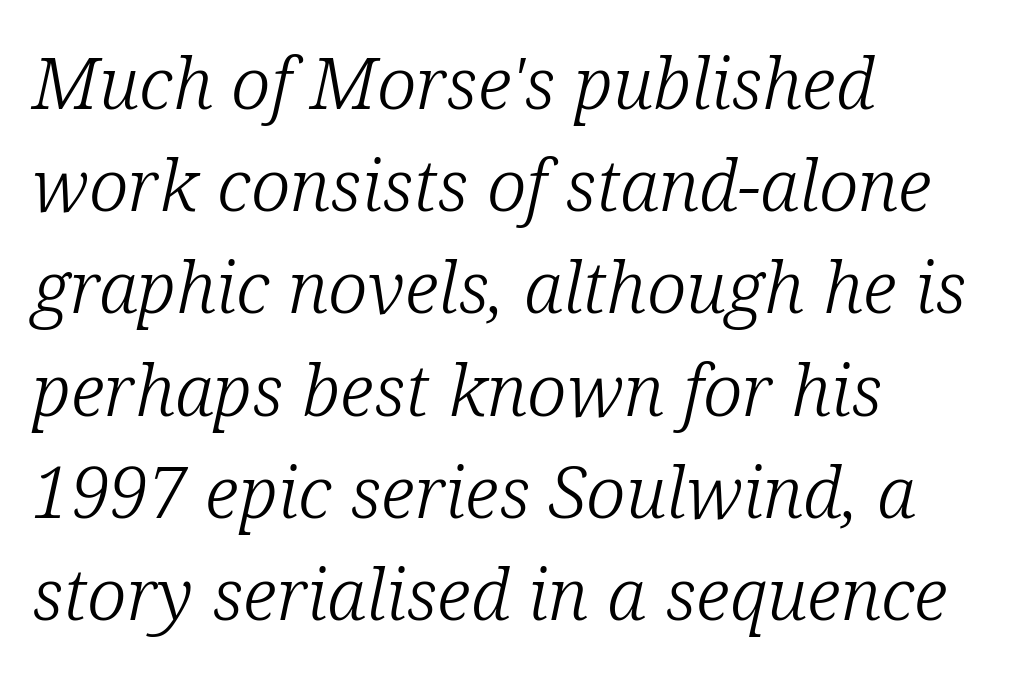
The image shows 72 px light serif type, italic (leaning right); set left-aligned, normal line spacing (1.42x), normal letter spacing, not underlined; low stroke contrast and a medium x-height.
